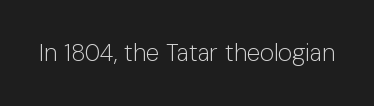
Only glyphs here, with clear space below each row. Notice how the stems are strictly vertical — no italics here. Between one letter and the next there's only the usual sliver of space. Is this a heavy cut? Hardly; it is regular or lighter.
